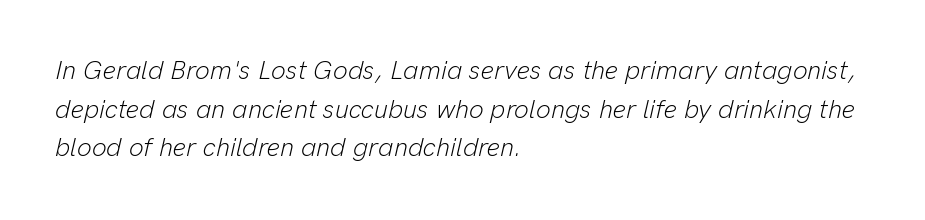
{"italic": "yes", "lean": "right", "slant_degrees": 13, "bold": "no", "underline": "no", "align": "left", "line_spacing": "normal", "line_spacing_ratio": 1.49, "letter_spacing": "normal", "letter_spacing_em": 0.0, "glyph_px": 26}
